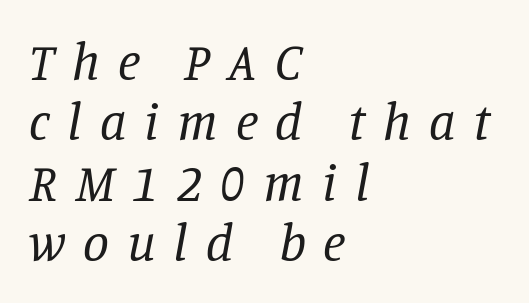
Q: Is the text bold? A: No.
Q: Is the text italic (slanted)? A: Yes, it leans right by about 11 degrees.
Q: Is the typeface a serif or a sans-serif typeface? A: Serif.
Q: Is the text underlined? A: No.
Q: How is the paragraph aligned? A: Left-aligned.
Q: Is the spacing between letters normal or unusually wide? A: Unusually wide.
Q: Width (condensed, normal, or wide)? A: Normal.
Q: Stroke contrast? A: Low.
Q: x-height? A: Large.
Q: Monospaced? A: No.
